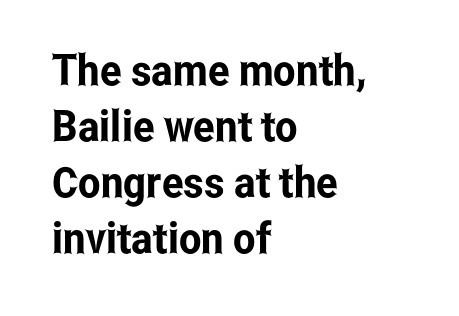
{"serif": "no", "italic": "no", "width": "condensed", "stroke_contrast": "low", "x_height": "medium", "monospaced": "no", "underline": "no", "align": "left", "line_spacing": "normal", "line_spacing_ratio": 1.3, "letter_spacing": "normal", "letter_spacing_em": 0.0, "glyph_px": 43}
